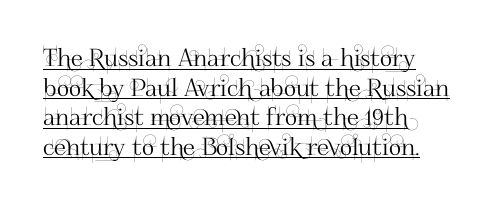
{"italic": "no", "underline": "yes", "align": "left", "line_spacing_ratio": 1.23, "letter_spacing": "normal", "letter_spacing_em": 0.0, "glyph_px": 24}
